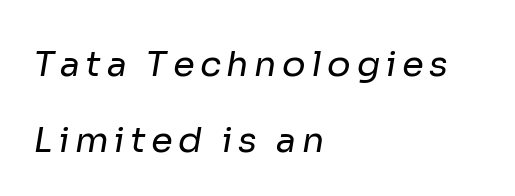
{"serif": "no", "bold": "no", "weight": "regular", "width": "normal", "stroke_contrast": "low", "x_height": "medium", "monospaced": "no", "underline": "no", "align": "left", "line_spacing": "loose", "line_spacing_ratio": 2.17, "glyph_px": 35}
